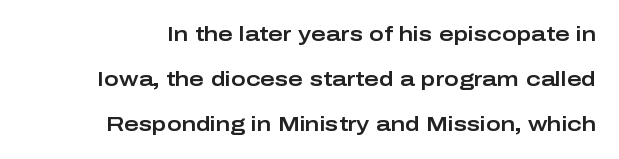
Q: Is the text italic (slanted)? A: No, it is upright.
Q: Is the text underlined? A: No.
Q: Is the spacing between letters normal or unusually wide? A: Normal.
Q: Is the spacing between lines tight, normal or loose? A: Loose.
